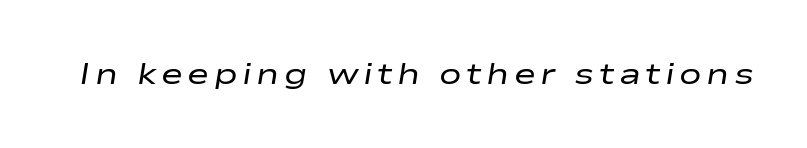
Q: Is the text bold? A: No.
Q: Is the text italic (slanted)? A: Yes, it leans right by about 9 degrees.
Q: Is the text underlined? A: No.
Q: Width (condensed, normal, or wide)? A: Wide.
Q: Stroke contrast? A: Low.
Q: x-height? A: Medium.
Q: Monospaced? A: No.
